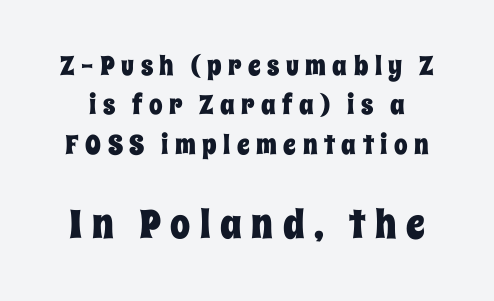
Q: Is the text italic (slanted)? A: No, it is upright.
Q: Is the text underlined? A: No.
Q: Is the spacing between letters normal or unusually wide? A: Unusually wide.
Q: Is the spacing between lines tight, normal or loose? A: Normal.
Q: Which block of text is set in a larger size, the first (top) or the second (bottom)? A: The second (bottom) one.
Q: Width (condensed, normal, or wide)? A: Condensed.
Q: Stroke contrast? A: Low.
Q: x-height? A: Large.
Q: Monospaced? A: No.
